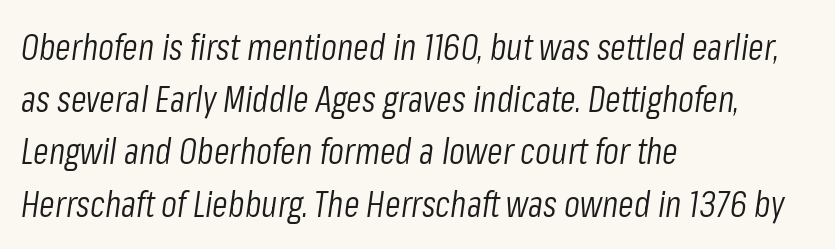
The image shows 36 px light, condensed type, italic (leaning right); set left-aligned, normal line spacing (1.45x), normal letter spacing, not underlined; low stroke contrast and a medium x-height.
